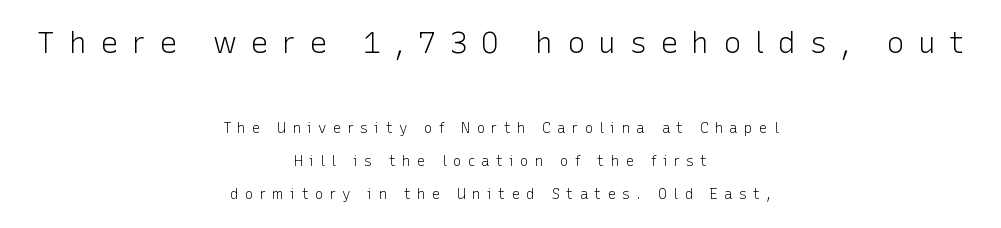
In terms of letterspacing, this is a distinctly airy, spread setting. The weight would be labelled regular, book, light, or lighter still. Leftover space on each line is divided equally before and after the words. The space between consecutive lines is lavish.
